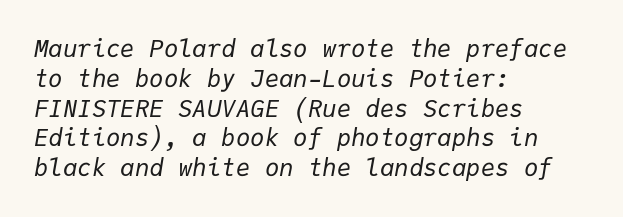
The image shows 24 px text type, italic (leaning right); set left-aligned, line spacing 1.24x, normal letter spacing, not underlined.
